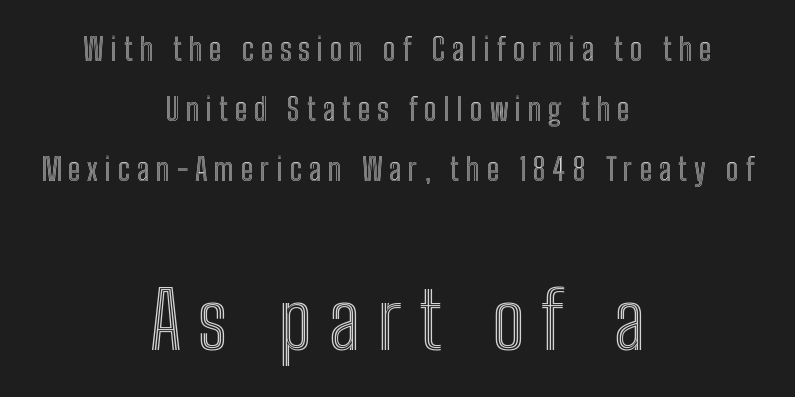
{"italic": "no", "width": "condensed", "x_height": "medium", "monospaced": "no", "underline": "no", "align": "center", "line_spacing": "loose", "line_spacing_ratio": 1.94, "letter_spacing": "wide", "letter_spacing_em": 0.22, "larger_block": "second", "size_ratio": 2.52, "glyph_px": 78}
